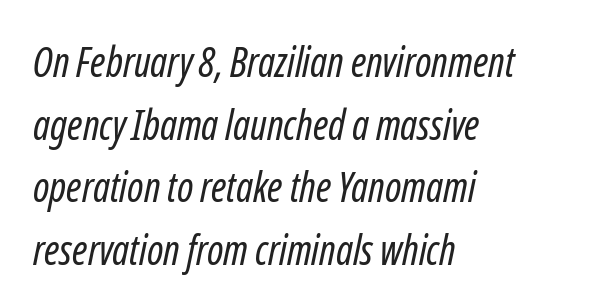
The image shows 41 px regular-weight, condensed sans-serif type; set left-aligned, normal line spacing (1.53x), normal letter spacing, not underlined; low stroke contrast and a medium x-height.
